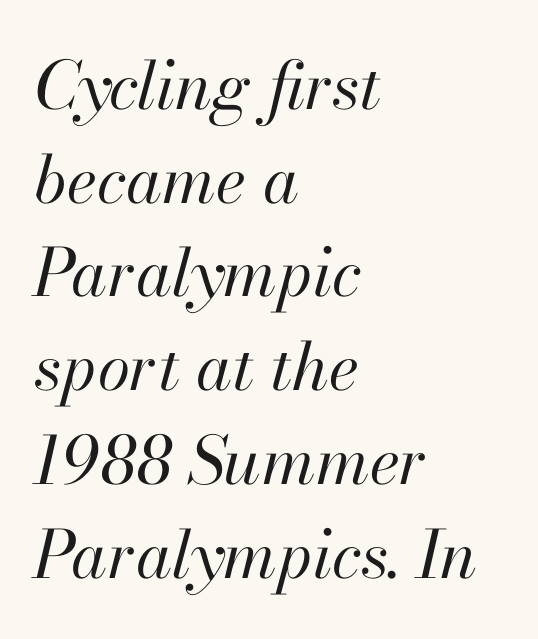
Q: Is the text bold? A: No.
Q: Is the text italic (slanted)? A: Yes, it leans right by about 13 degrees.
Q: Is the text underlined? A: No.
Q: How is the paragraph aligned? A: Left-aligned.
Q: Is the spacing between letters normal or unusually wide? A: Normal.
Q: Is the spacing between lines tight, normal or loose? A: Normal.
Q: Width (condensed, normal, or wide)? A: Normal.
Q: Stroke contrast? A: High.
Q: x-height? A: Small.
Q: Monospaced? A: No.
